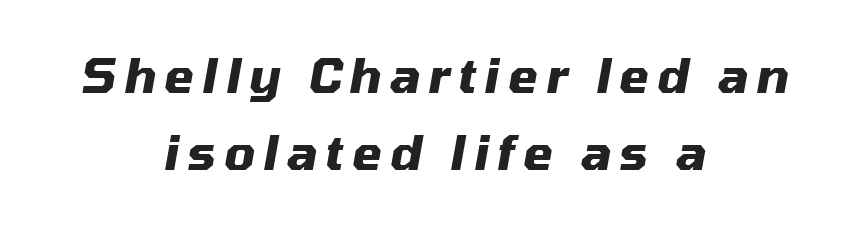
Bold? Absolutely — the strokes are thick and heavy. Where is the straight margin? There isn't one; the lines are centered. Style check: oblique. Character widths vary here, with narrow letters taking less room than wide ones. Normally led — the rows are evenly, conventionally spaced.
